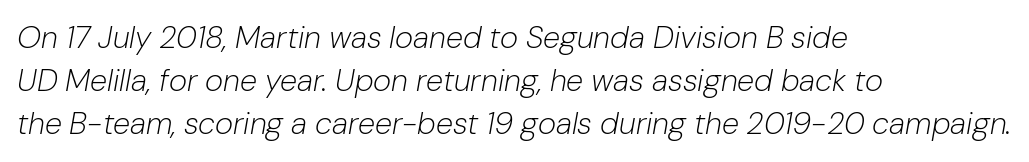
The typesetting does not lean heavy: it is not bold. Nobody drew a line under any word here. There's an unmistakable incline to the writing here. The tracking reads as untouched default to a designer's eye. The leading is moderate, giving the passage an even texture. Horizontally, the lines are justified to the leading edge only.
